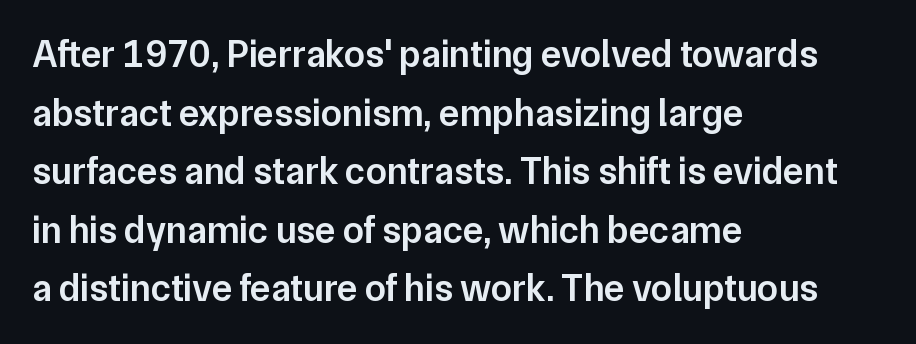
Q: Is the text bold? A: Semi-bold.
Q: Is the text italic (slanted)? A: No, it is upright.
Q: Is the typeface a serif or a sans-serif typeface? A: Sans-serif.
Q: Is the text underlined? A: No.
Q: How is the paragraph aligned? A: Left-aligned.
Q: Is the spacing between letters normal or unusually wide? A: Normal.
Q: Is the spacing between lines tight, normal or loose? A: Normal.
Q: Width (condensed, normal, or wide)? A: Normal.
Q: Stroke contrast? A: Low.
Q: x-height? A: Medium.
Q: Monospaced? A: No.
